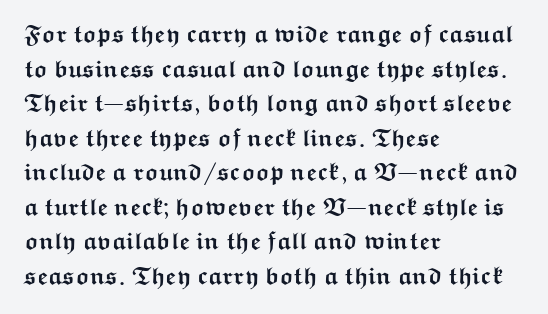
{"italic": "no", "bold": "yes", "underline": "no", "align": "left", "line_spacing": "normal", "line_spacing_ratio": 1.44, "letter_spacing": "normal", "letter_spacing_em": 0.0, "glyph_px": 24}
